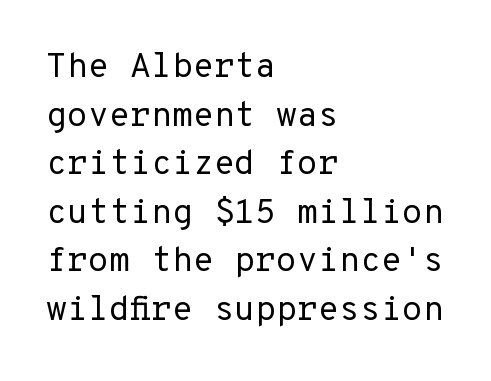
The compositor pushed each line to the left boundary. Decoration check: the copy has no underline. The text was rendered using a sans face with plain stroke endings. A normal amount of white space separates one row of letters from the next. The typography opts for an upright posture over an oblique one.
